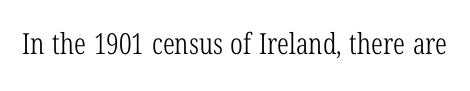
The image shows 29 px light, condensed serif type, upright; set normal letter spacing, not underlined; low stroke contrast and a medium x-height.
